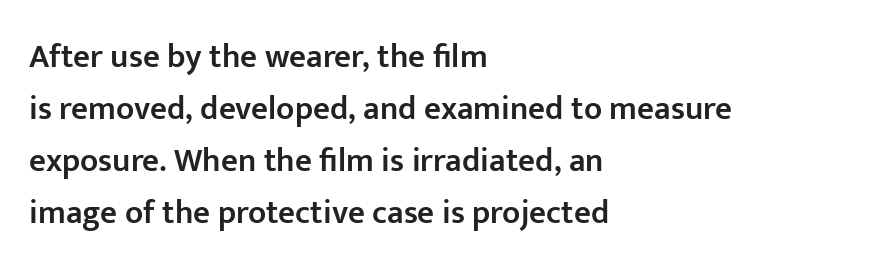
Q: Is the text bold? A: Semi-bold.
Q: Is the text italic (slanted)? A: No, it is upright.
Q: Is the typeface a serif or a sans-serif typeface? A: Sans-serif.
Q: Is the text underlined? A: No.
Q: How is the paragraph aligned? A: Left-aligned.
Q: Is the spacing between letters normal or unusually wide? A: Normal.
Q: Is the spacing between lines tight, normal or loose? A: Normal.
Q: Width (condensed, normal, or wide)? A: Normal.
Q: Stroke contrast? A: Low.
Q: x-height? A: Medium.
Q: Monospaced? A: No.
